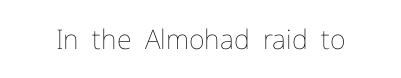
Has an underline been added? It has not. The type is set solid horizontally, with unmodified tracking. The characters are drawn with everyday or finer stroke widths. Every character sits straight up, as roman type does.
